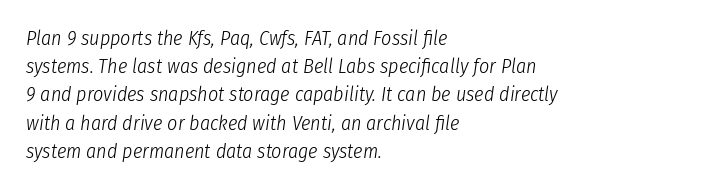
Stems and bowls with no extra thickness — not bold. Leading matches the norm, producing a regular column. How are the letters spaced? Ordinarily, with no added tracking. Leftover space on each line is placed entirely after the last word.
